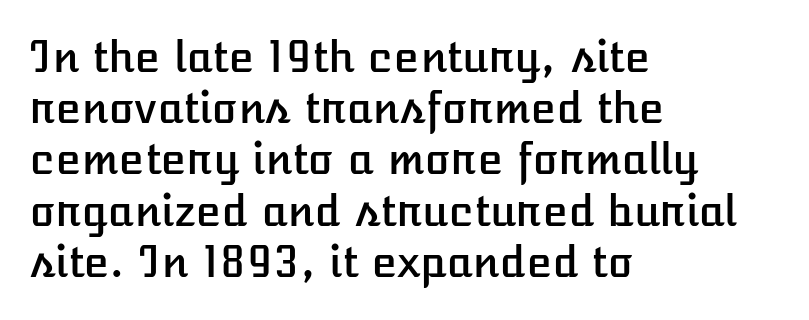
{"italic": "no", "width": "normal", "stroke_contrast": "low", "x_height": "medium", "monospaced": "no", "underline": "no", "align": "left", "line_spacing_ratio": 1.22, "letter_spacing": "normal", "letter_spacing_em": 0.0, "glyph_px": 42}
